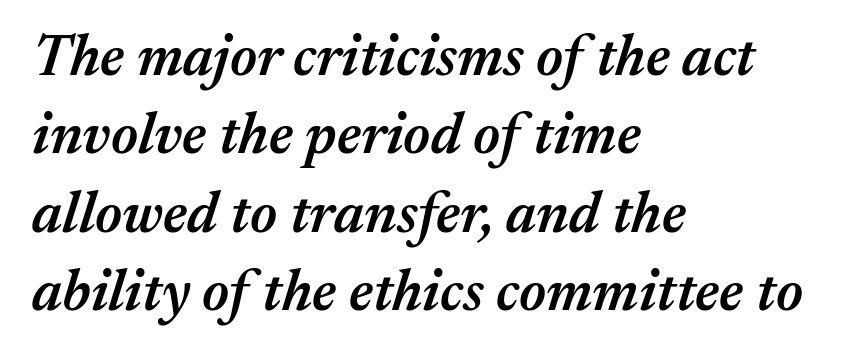
One-word summary of the alignment: left. Do the characters align in a grid? No, the font is proportional. Quick note: interline space is typical. Plain, unruled lines of type. The letters are slanted; this is an italic face. Spacing between characters is what you'd get straight out of the box.
